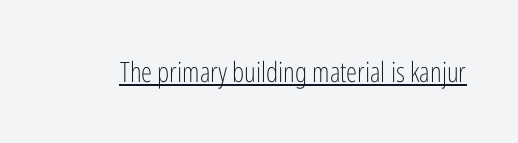
{"serif": "no", "italic": "no", "bold": "no", "weight": "light", "width": "condensed", "stroke_contrast": "low", "x_height": "medium", "monospaced": "no", "underline": "yes", "letter_spacing": "normal", "letter_spacing_em": 0.0, "glyph_px": 28}
